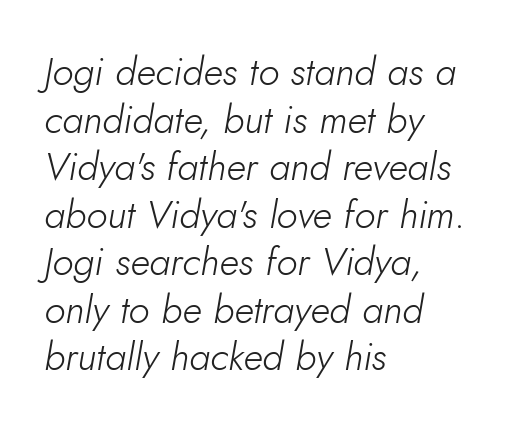
{"italic": "yes", "lean": "right", "slant_degrees": 10, "bold": "no", "weight": "light", "width": "normal", "stroke_contrast": "low", "x_height": "small", "monospaced": "no", "underline": "no", "align": "left", "line_spacing_ratio": 1.22, "letter_spacing": "normal", "letter_spacing_em": 0.0, "glyph_px": 39}
